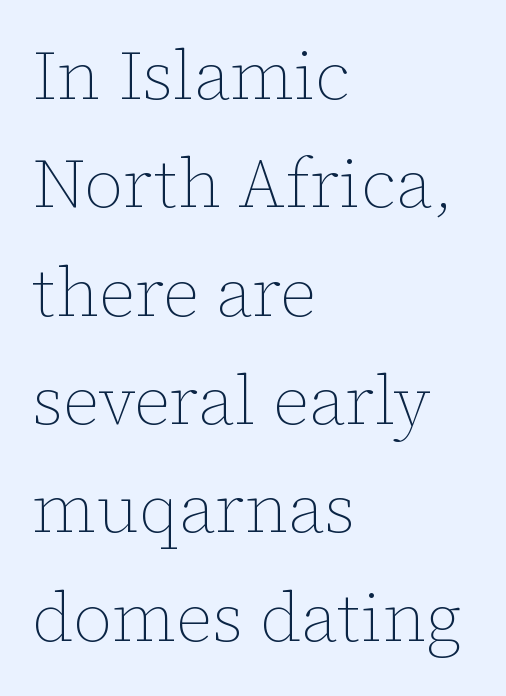
{"italic": "no", "bold": "no", "weight": "thin", "width": "normal", "stroke_contrast": "low", "x_height": "medium", "monospaced": "no", "underline": "no", "align": "left", "line_spacing": "normal", "line_spacing_ratio": 1.57, "letter_spacing": "normal", "letter_spacing_em": 0.0, "glyph_px": 69}
